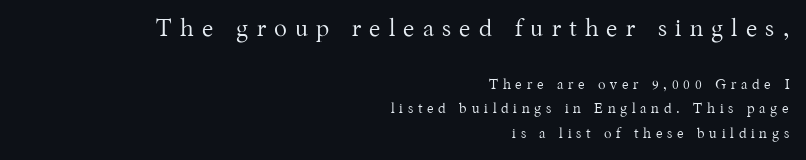
The image shows 24 px text type, upright; set right-aligned, line spacing 1.74x, unusually wide letter spacing (+0.34 em), not underlined; the first (top) block is 1.71x larger.
